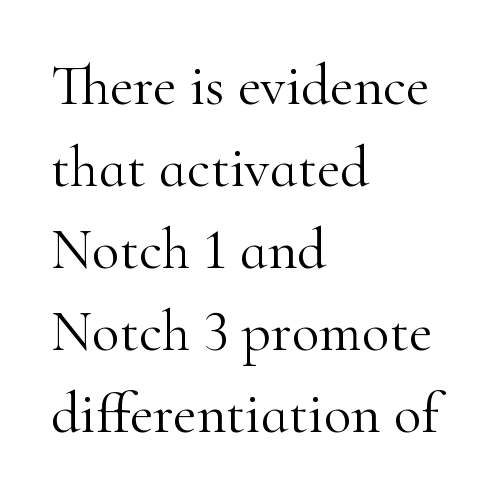
{"serif": "yes", "italic": "no", "bold": "no", "weight": "light", "width": "normal", "stroke_contrast": "high", "x_height": "small", "monospaced": "no", "underline": "no", "align": "left", "line_spacing": "normal", "line_spacing_ratio": 1.44, "letter_spacing": "normal", "letter_spacing_em": 0.0, "glyph_px": 57}
